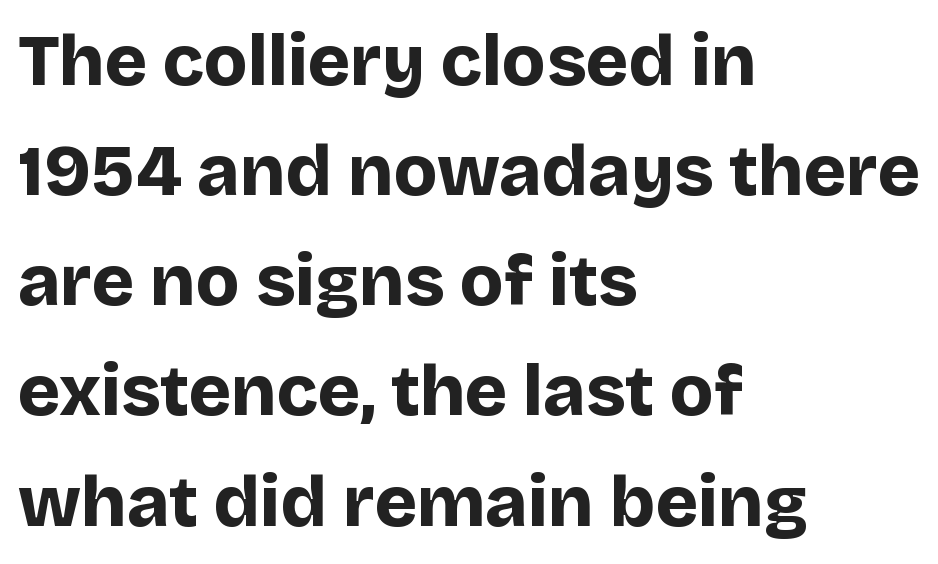
The image shows 72 px bold sans-serif type, upright; set left-aligned, normal line spacing (1.53x), normal letter spacing, not underlined; low stroke contrast and a large x-height.
